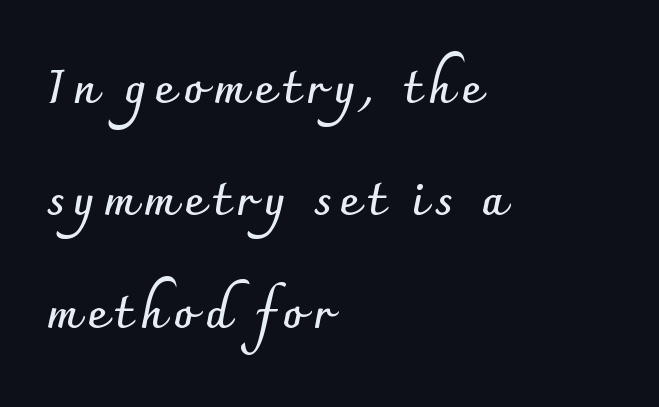
{"serif": "no", "bold": "yes", "weight": "semibold", "width": "normal", "stroke_contrast": "low", "x_height": "small", "monospaced": "no", "underline": "no", "align": "left", "line_spacing": "loose", "line_spacing_ratio": 2.39, "glyph_px": 47}
